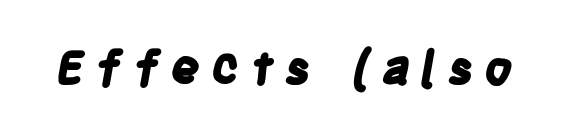
{"serif": "no", "bold": "yes", "weight": "bold", "width": "condensed", "stroke_contrast": "low", "x_height": "large", "monospaced": "no", "underline": "no", "letter_spacing": "wide", "letter_spacing_em": 0.23, "glyph_px": 46}
